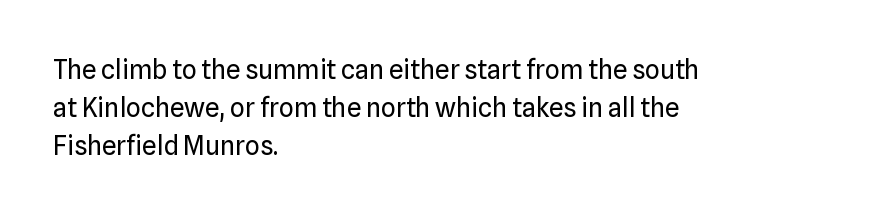
The vertical gap from one line to the next is medium. Quick note: underline off. The characters are drawn with everyday or finer stroke widths. A typesetter would mark this as roman, not italic. Caption: multi-line text, flush left, ragged right.
